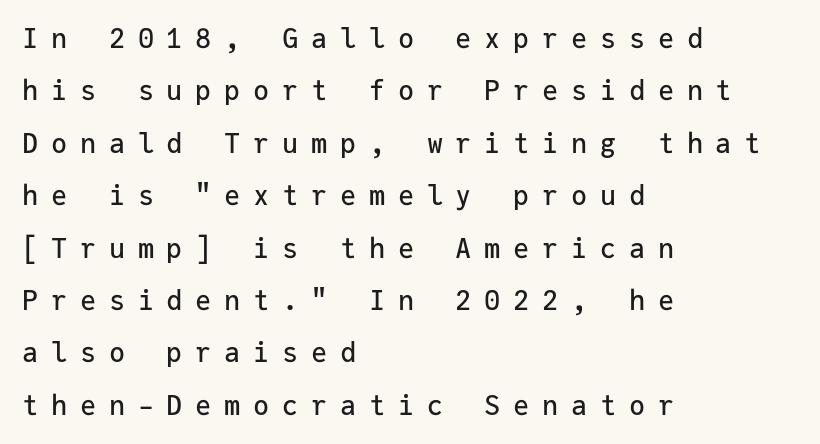
Honestly, the rows look like they've been pulled way apart. Notice how the passage keeps a crisp vertical edge on the left only. The horizontal fit of the characters is loose and conspicuously gappy. It's the straight-up-and-down kind of type. Underline: absent.
